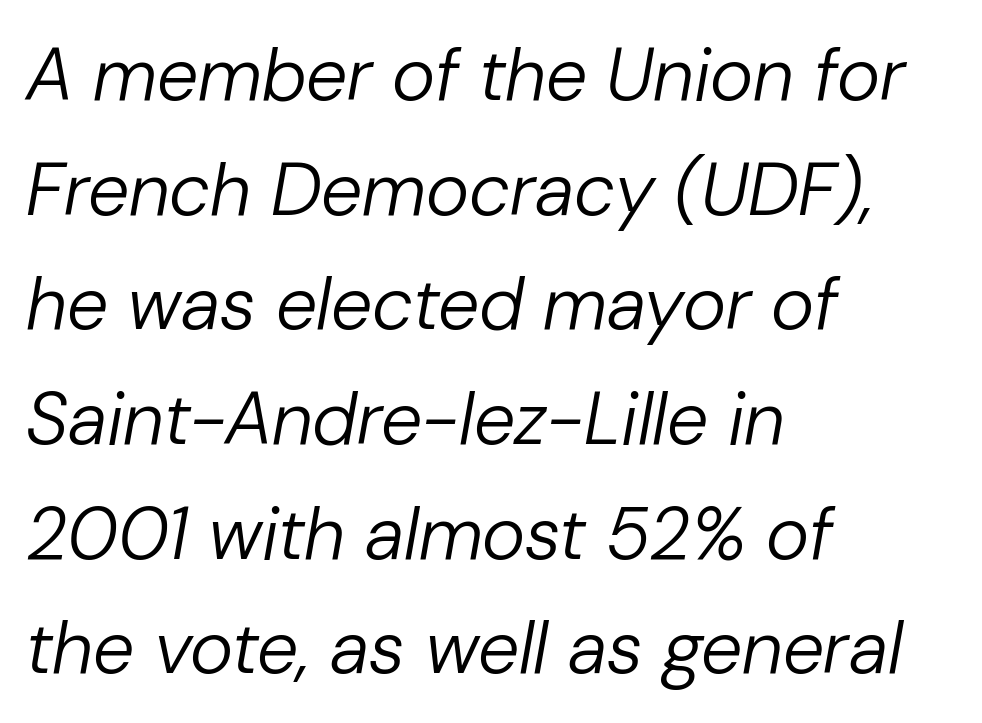
Q: Is the text bold? A: No.
Q: Is the text italic (slanted)? A: Yes, it leans right by about 10 degrees.
Q: Is the text underlined? A: No.
Q: How is the paragraph aligned? A: Left-aligned.
Q: Is the spacing between letters normal or unusually wide? A: Normal.
Q: Is the spacing between lines tight, normal or loose? A: Normal.
Q: Width (condensed, normal, or wide)? A: Normal.
Q: Stroke contrast? A: Low.
Q: x-height? A: Medium.
Q: Monospaced? A: No.
